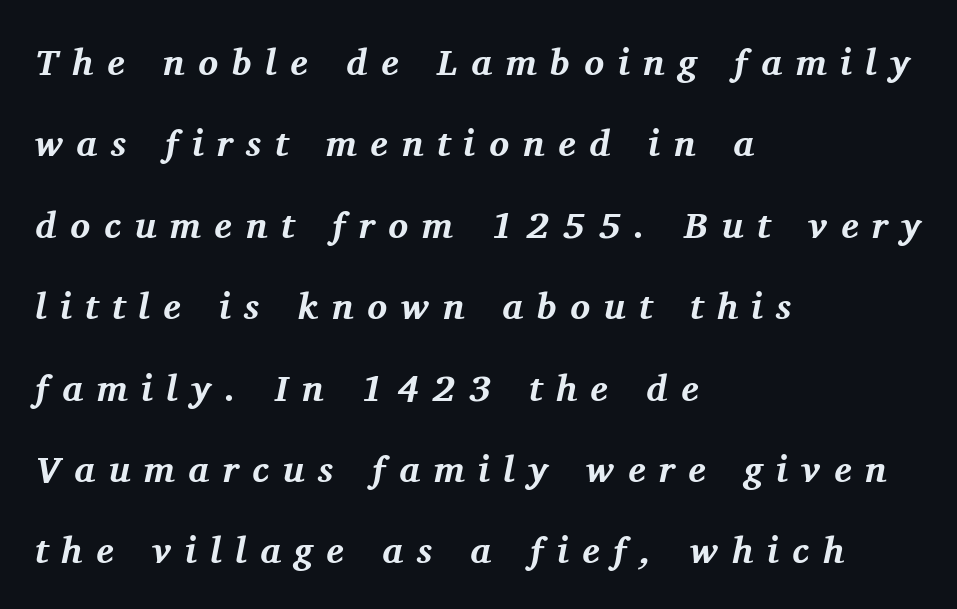
The image shows 37 px bold serif type, italic (leaning right); set left-aligned, loose line spacing (2.2x), unusually wide letter spacing (+0.37 em), not underlined; medium stroke contrast and a medium x-height.
